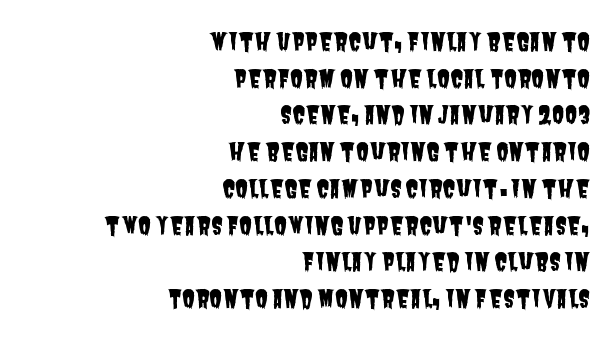
The image shows 24 px text type; set right-aligned, normal line spacing (1.53x), normal letter spacing, not underlined.
